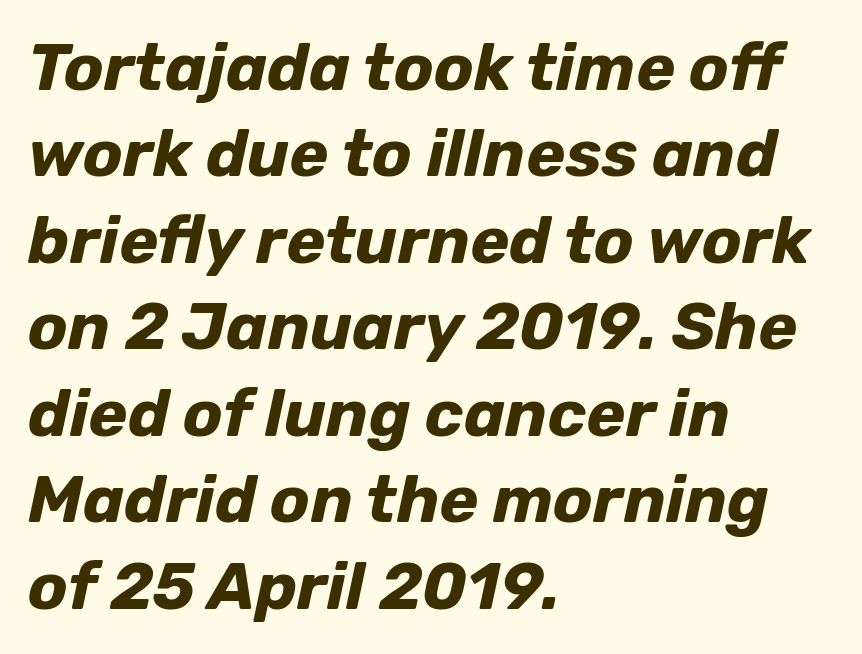
The image shows 66 px bold type, italic (leaning right); set left-aligned, normal line spacing (1.31x), normal letter spacing, not underlined; low stroke contrast and a medium x-height.
